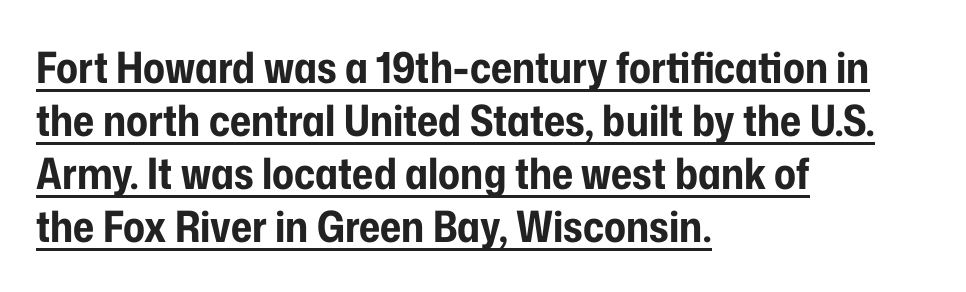
Casual observation: everything's shoved over to the left. What stands out about the letter spacing? Nothing — it is the standard amount. A typographer would call this underscored text. Italic? Not at all — the glyphs are vertical.
